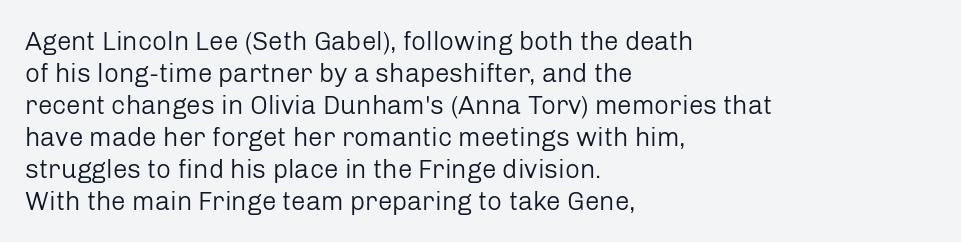
Q: Is the text bold? A: No.
Q: Is the text italic (slanted)? A: No, it is upright.
Q: Is the text underlined? A: No.
Q: How is the paragraph aligned? A: Left-aligned.
Q: Is the spacing between letters normal or unusually wide? A: Normal.
